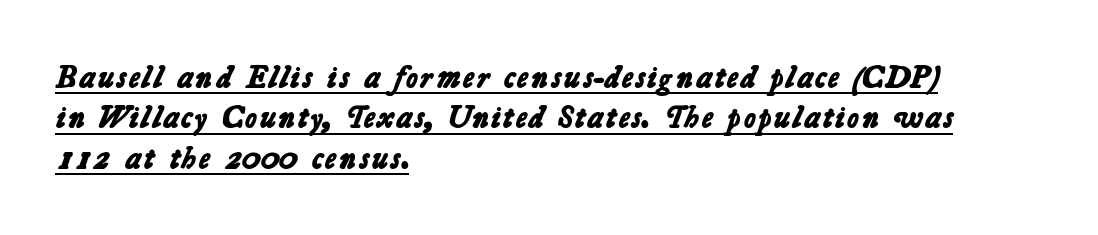
The passage shown is underscored from start to finish. Does the type have serifs? No, each stem ends abruptly. Left-aligned paragraph, ragged on the right. Leading: standard. Note the varied advance widths — an 'i' is clearly narrower than an 'm'. The tracking reads as untouched default to a designer's eye.
